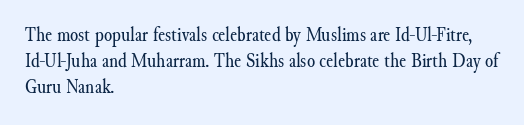
{"italic": "no", "bold": "no", "underline": "no", "align": "left", "line_spacing_ratio": 1.24, "letter_spacing": "normal", "letter_spacing_em": 0.0, "glyph_px": 21}
